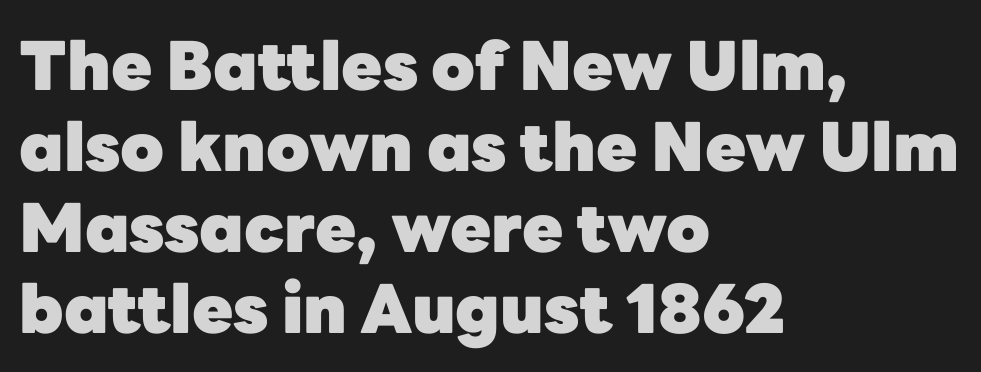
This is heavy type, rendered in bold. Varying glyph widths throughout — classic text-font behaviour. Students, note that the glyphs here touch the page at normal intervals. Does the copy run flush right? No — it runs flush left.
